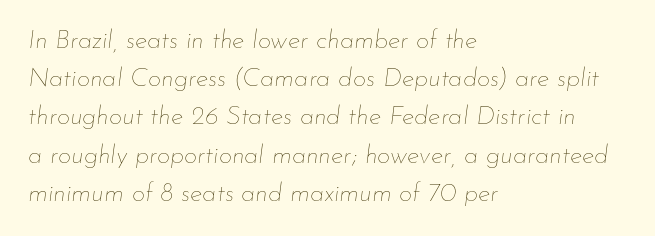
The image shows 26 px text type, italic (leaning right); set left-aligned, normal line spacing (1.47x), normal letter spacing, not underlined.
